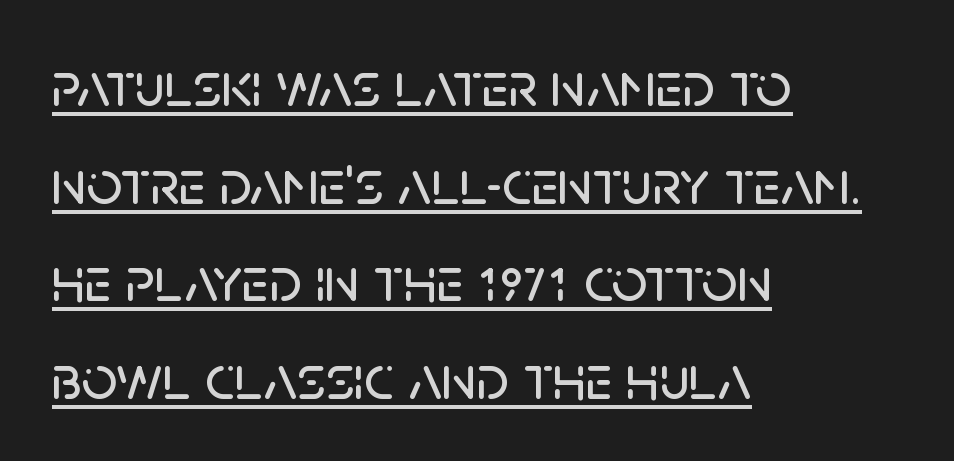
The image shows 63 px sans-serif type, upright; set left-aligned, normal line spacing (1.55x), normal letter spacing, underlined; low stroke contrast and a large x-height.
